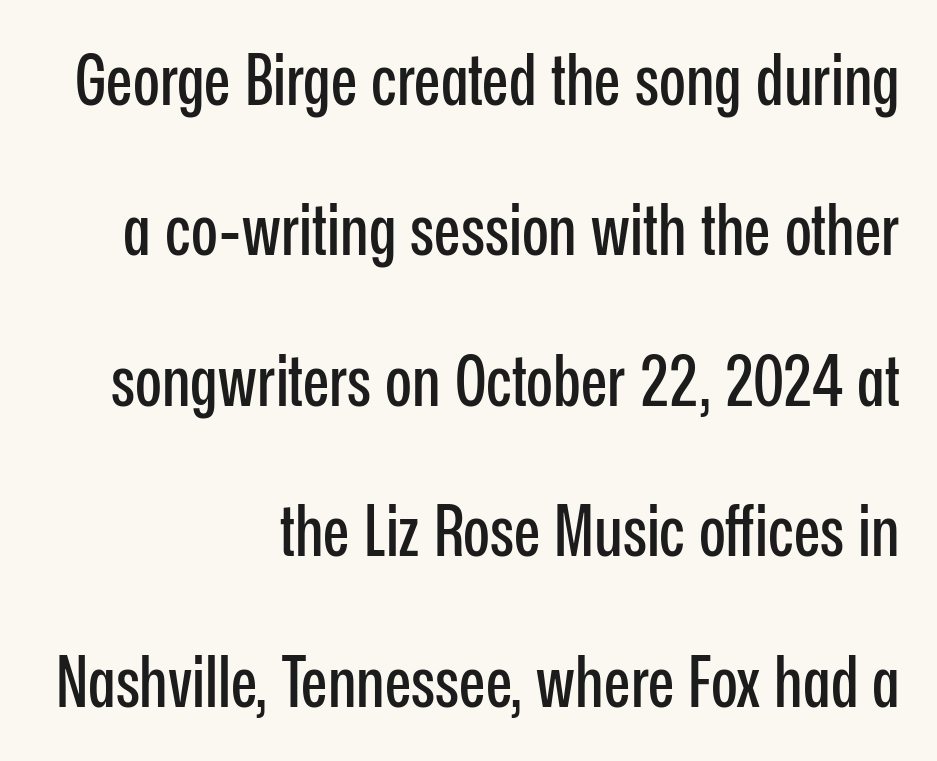
Italic? Not at all — the glyphs are vertical. Right-aligned paragraph, ragged on the left. The letters sit at their default tracking, neither squeezed nor spread. Baseline-to-baseline distance is far greater than the letter height.
